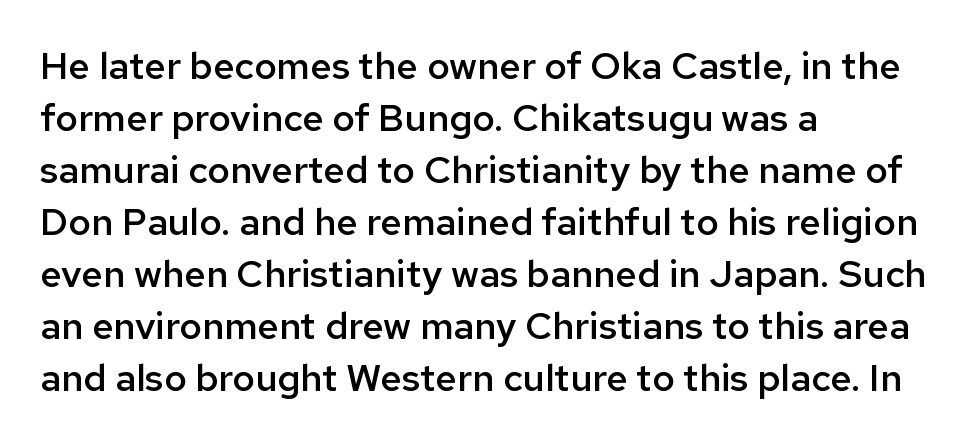
Q: Is the text bold? A: Semi-bold.
Q: Is the text italic (slanted)? A: No, it is upright.
Q: Is the typeface a serif or a sans-serif typeface? A: Sans-serif.
Q: Is the text underlined? A: No.
Q: How is the paragraph aligned? A: Left-aligned.
Q: Is the spacing between letters normal or unusually wide? A: Normal.
Q: Is the spacing between lines tight, normal or loose? A: Normal.
Q: Width (condensed, normal, or wide)? A: Normal.
Q: Stroke contrast? A: Low.
Q: x-height? A: Medium.
Q: Monospaced? A: No.
